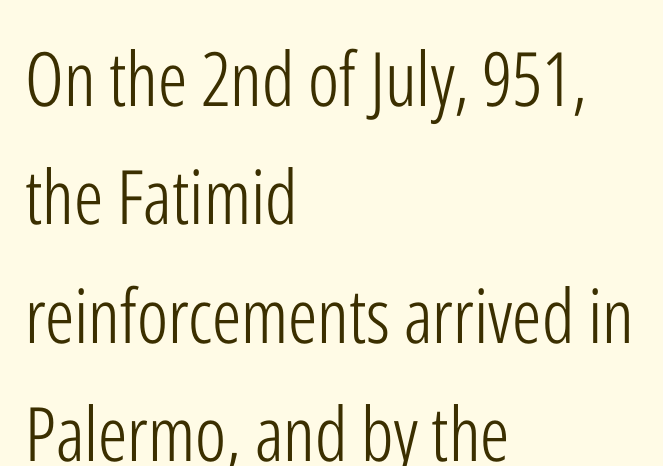
In terms of posture, this sample is upright. No heavy texture on the line: the type isn't bold. In terms of letterform style, serifs are entirely absent. Decoration check: the copy has no underline.
